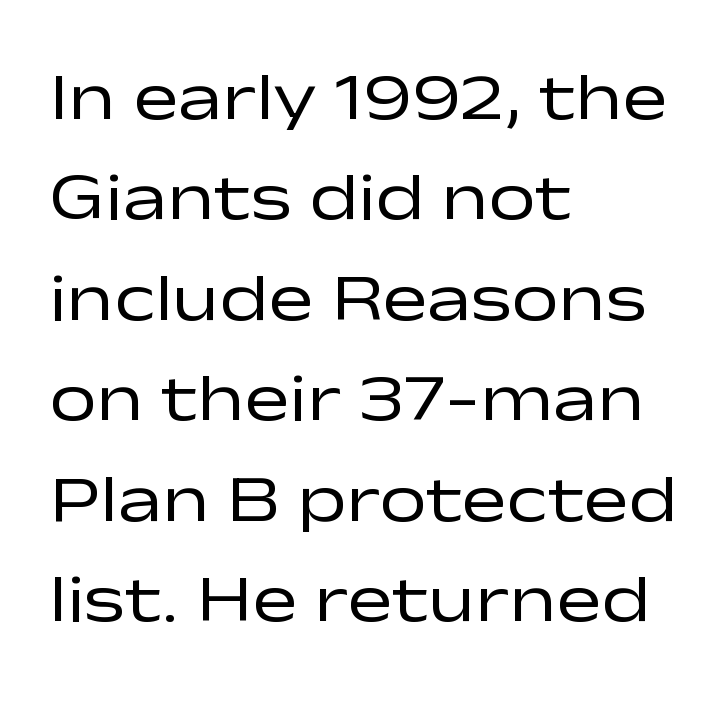
You could not count columns in this text — the font is proportionally spaced. Italic: no, the glyphs are upright roman. Glyph-to-glyph distance matches everyday printed text. Note: no serifs on the glyphs.
